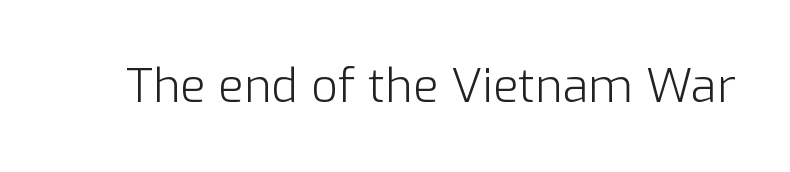
The image shows 47 px light sans-serif type, upright; set normal letter spacing, not underlined; low stroke contrast and a medium x-height.
